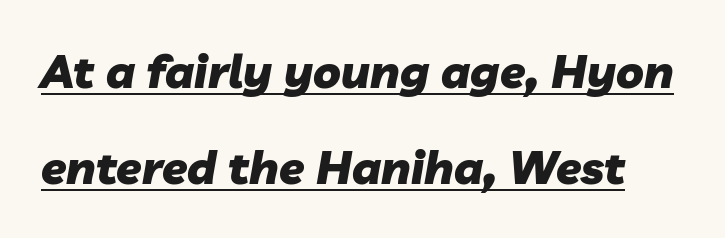
The image shows 46 px heavy type, italic (leaning right); set loose line spacing (2.09x), normal letter spacing, underlined; low stroke contrast and a medium x-height.
